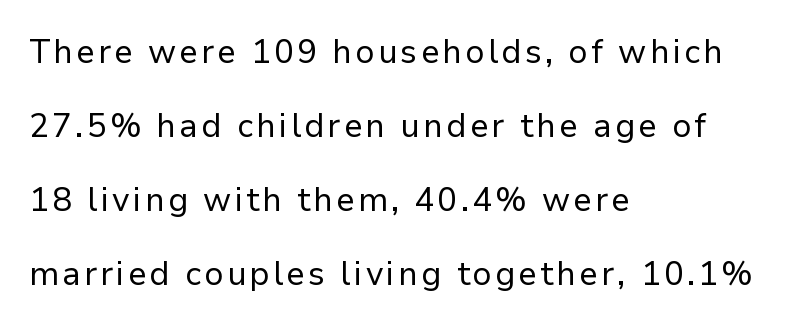
The image shows 33 px regular-weight sans-serif type, upright; set left-aligned, loose line spacing (2.24x), not underlined; low stroke contrast and a medium x-height.
